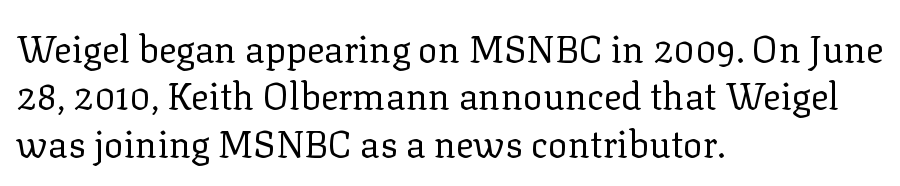
{"serif": "yes", "italic": "no", "bold": "no", "weight": "regular", "width": "normal", "stroke_contrast": "low", "x_height": "medium", "monospaced": "no", "underline": "no", "align": "left", "line_spacing": "normal", "line_spacing_ratio": 1.28, "letter_spacing": "normal", "letter_spacing_em": 0.0, "glyph_px": 37}
